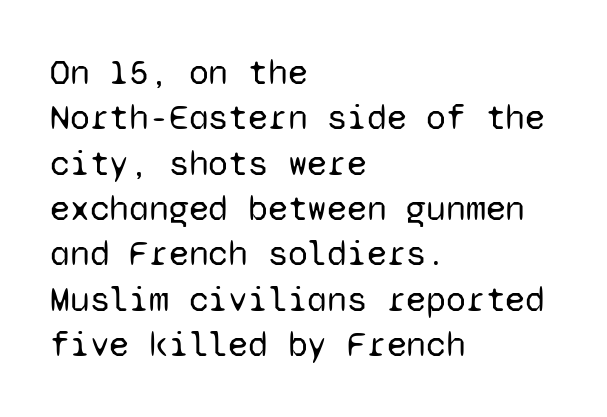
The image shows 36 px regular-weight sans-serif type, upright, monospaced; set left-aligned, normal line spacing (1.26x), normal letter spacing, not underlined; low stroke contrast and a medium x-height.
